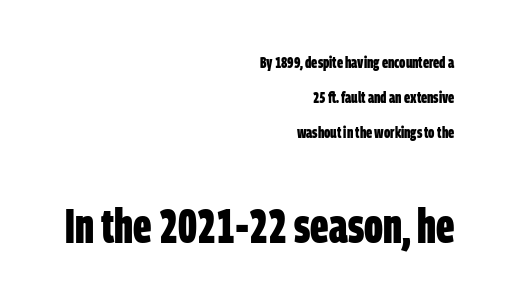
Set as a true bold cut, around the 700 mark. A typesetter would call this zero additional tracking. Think of a printed novel: that variable character pitch is what you see here. In this sample the second text group is rendered at the bigger scale. Visually the block forms a straight wall on the right and a jagged coastline on the left. The specimen omits any rule beneath the text block's lines.
